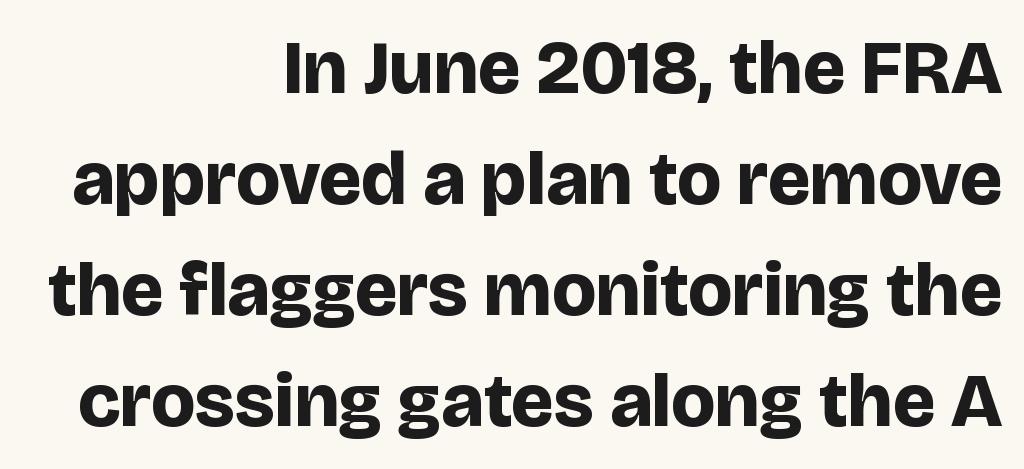
The image shows 76 px bold sans-serif type, upright; set right-aligned, normal line spacing (1.46x), normal letter spacing, not underlined; low stroke contrast and a large x-height.
